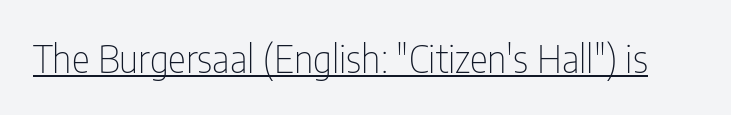
The image shows 38 px thin, condensed sans-serif type, upright; set normal letter spacing, underlined; low stroke contrast and a medium x-height.
